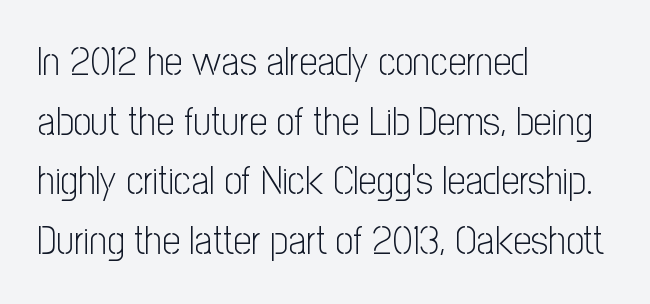
Q: Is the text bold? A: No.
Q: Is the text italic (slanted)? A: No, it is upright.
Q: Is the typeface a serif or a sans-serif typeface? A: Sans-serif.
Q: Is the text underlined? A: No.
Q: How is the paragraph aligned? A: Left-aligned.
Q: Is the spacing between letters normal or unusually wide? A: Normal.
Q: Is the spacing between lines tight, normal or loose? A: Normal.
Q: Width (condensed, normal, or wide)? A: Condensed.
Q: Stroke contrast? A: Low.
Q: x-height? A: Medium.
Q: Monospaced? A: No.
